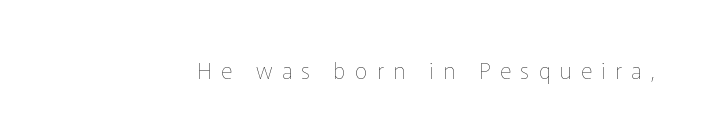
Q: Is the text bold? A: No.
Q: Is the text italic (slanted)? A: No, it is upright.
Q: Is the text underlined? A: No.
Q: Is the spacing between letters normal or unusually wide? A: Unusually wide.
